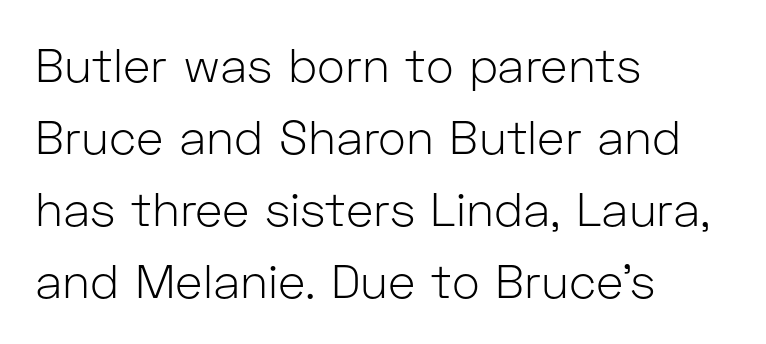
The face looks like a standard text weight, possibly lighter. The passage shown is typed in a proportional face where columns would drift. The space directly below the letters is spotless. Short and long lines alike share a common starting point at left. The space between consecutive lines is moderate.
